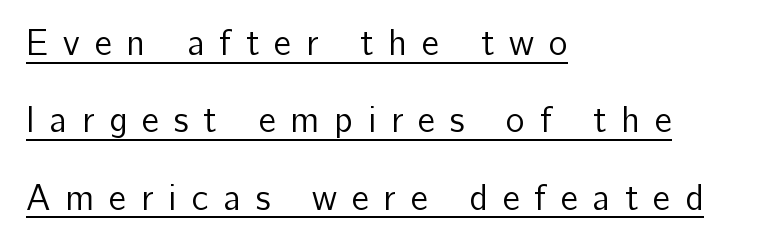
{"serif": "no", "italic": "no", "bold": "no", "weight": "regular", "width": "normal", "stroke_contrast": "low", "x_height": "medium", "monospaced": "no", "underline": "yes", "align": "left", "line_spacing": "loose", "line_spacing_ratio": 2.15, "letter_spacing": "wide", "letter_spacing_em": 0.41, "glyph_px": 36}
